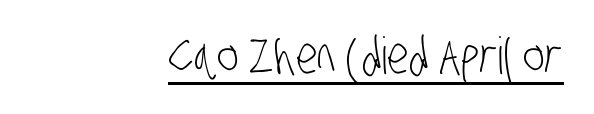
{"serif": "no", "bold": "no", "weight": "light", "width": "condensed", "stroke_contrast": "low", "x_height": "large", "monospaced": "no", "underline": "yes", "align": "right", "letter_spacing": "normal", "letter_spacing_em": 0.0, "glyph_px": 51}
